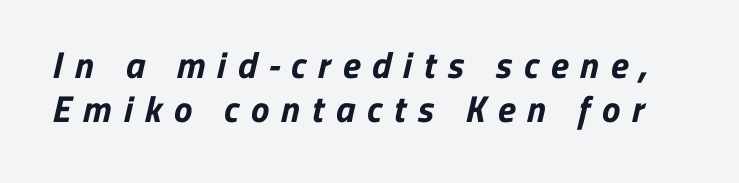
Q: Is the text bold? A: Yes.
Q: Is the typeface a serif or a sans-serif typeface? A: Sans-serif.
Q: Is the text underlined? A: No.
Q: Is the spacing between letters normal or unusually wide? A: Unusually wide.
Q: Width (condensed, normal, or wide)? A: Normal.
Q: Stroke contrast? A: Low.
Q: x-height? A: Medium.
Q: Monospaced? A: No.
